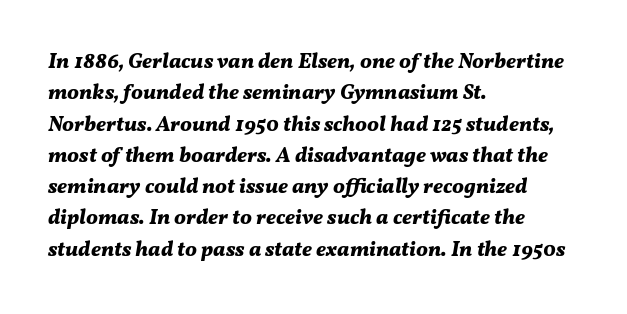
Q: Is the text bold? A: Yes.
Q: Is the text italic (slanted)? A: Yes, it leans right by about 11 degrees.
Q: Is the text underlined? A: No.
Q: How is the paragraph aligned? A: Left-aligned.
Q: Is the spacing between letters normal or unusually wide? A: Normal.
Q: Is the spacing between lines tight, normal or loose? A: Normal.
